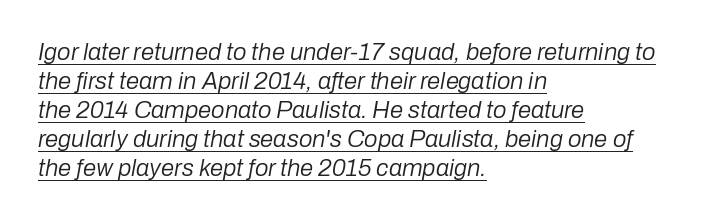
Q: Is the text bold? A: No.
Q: Is the text italic (slanted)? A: Yes, it leans right by about 10 degrees.
Q: Is the text underlined? A: Yes.
Q: How is the paragraph aligned? A: Left-aligned.
Q: Is the spacing between letters normal or unusually wide? A: Normal.
